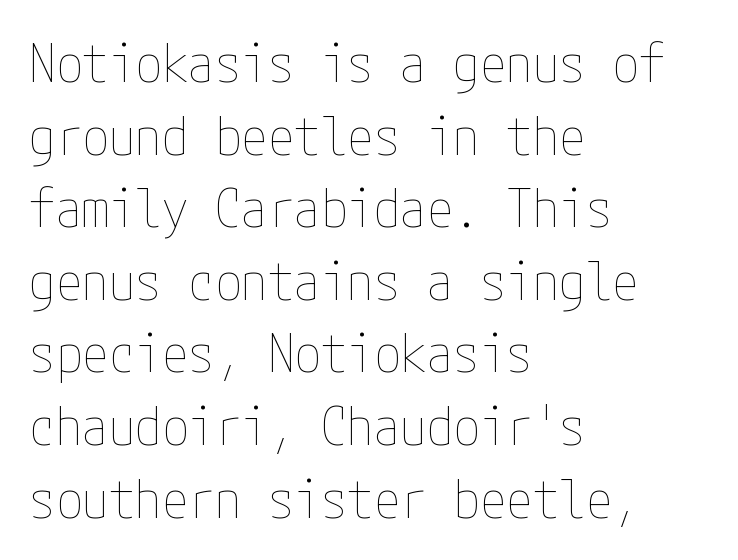
The image shows 53 px thin, condensed type, upright; set left-aligned, normal line spacing (1.37x), normal letter spacing, not underlined; low stroke contrast and a medium x-height.
